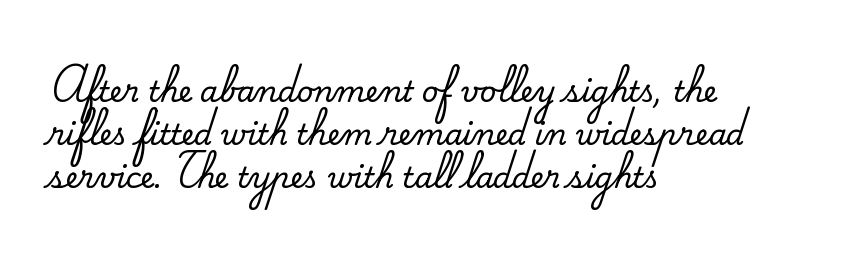
The image shows 29 px serif type; set left-aligned, normal line spacing (1.49x), normal letter spacing, not underlined; medium stroke contrast and a small x-height.
